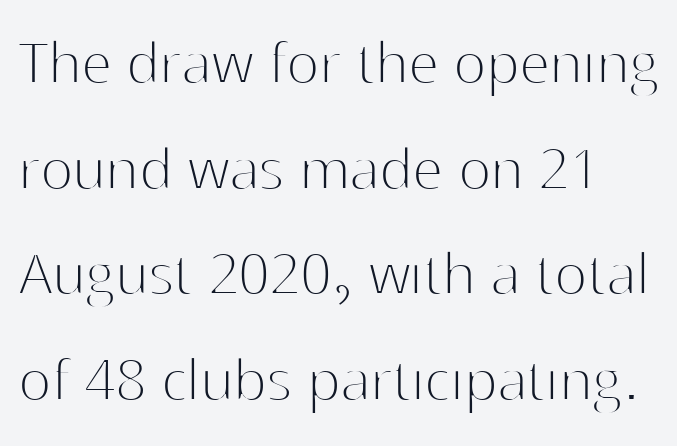
{"serif": "no", "italic": "no", "bold": "no", "weight": "thin", "width": "normal", "stroke_contrast": "high", "x_height": "medium", "monospaced": "no", "underline": "no", "line_spacing": "normal", "line_spacing_ratio": 1.53, "letter_spacing": "normal", "letter_spacing_em": 0.0, "glyph_px": 69}
